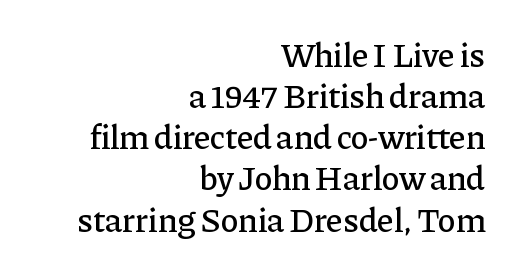
Q: Is the text italic (slanted)? A: No, it is upright.
Q: Is the typeface a serif or a sans-serif typeface? A: Serif.
Q: Is the text underlined? A: No.
Q: How is the paragraph aligned? A: Right-aligned.
Q: Is the spacing between letters normal or unusually wide? A: Normal.
Q: Width (condensed, normal, or wide)? A: Normal.
Q: Stroke contrast? A: Low.
Q: x-height? A: Medium.
Q: Monospaced? A: No.
